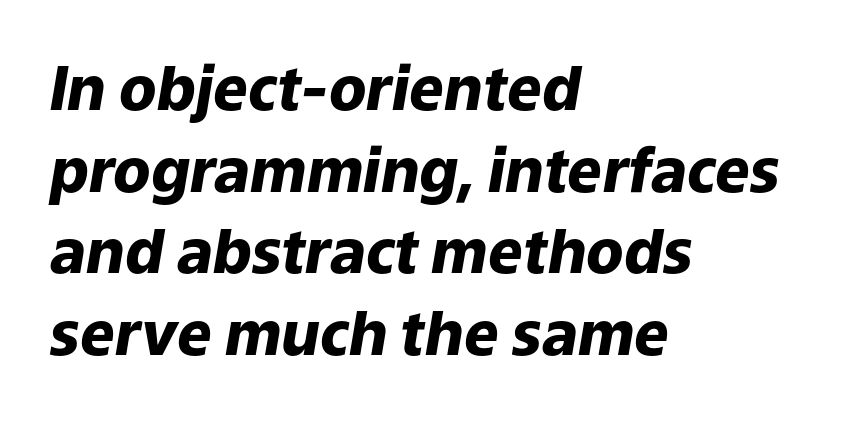
The rag falls on the right side of this text block. Compared with typical paragraphs, the rows here are spaced about the same. Here the designer chose a conventional face with non-uniform glyph widths. Check under the words: just untouched page.
